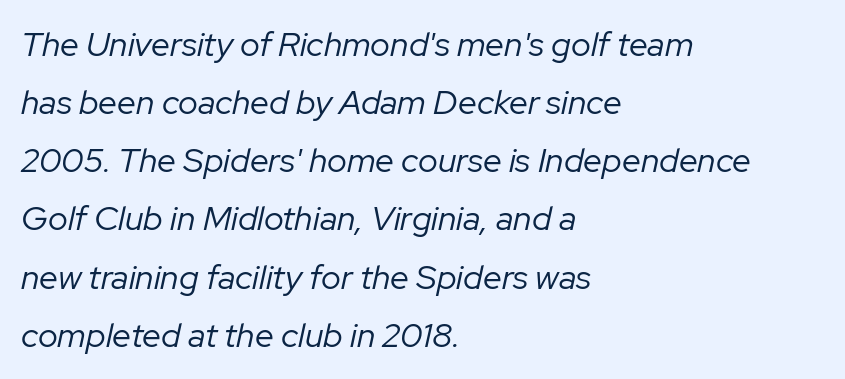
Q: Is the text bold? A: No.
Q: Is the text italic (slanted)? A: Yes, it leans right by about 12 degrees.
Q: Is the text underlined? A: No.
Q: How is the paragraph aligned? A: Left-aligned.
Q: Is the spacing between letters normal or unusually wide? A: Normal.
Q: Width (condensed, normal, or wide)? A: Normal.
Q: Stroke contrast? A: Low.
Q: x-height? A: Medium.
Q: Monospaced? A: No.
